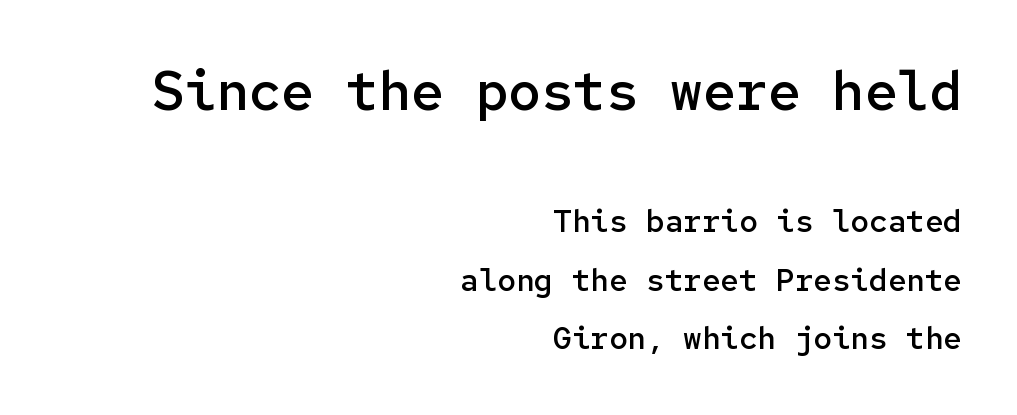
The image shows 54 px semibold sans-serif type, upright, monospaced; set right-aligned, line spacing 1.89x, normal letter spacing, not underlined; the first (top) block is 1.74x larger; low stroke contrast and a medium x-height.
